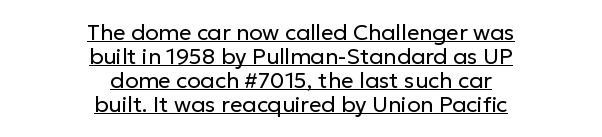
{"italic": "no", "bold": "no", "underline": "yes", "align": "center", "line_spacing": "tight", "line_spacing_ratio": 1.09, "letter_spacing": "normal", "letter_spacing_em": 0.0, "glyph_px": 22}
